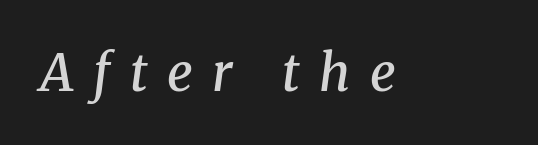
{"serif": "yes", "italic": "yes", "lean": "right", "slant_degrees": 8, "bold": "semi", "weight": "semibold", "width": "normal", "stroke_contrast": "medium", "x_height": "medium", "monospaced": "no", "underline": "no", "letter_spacing": "wide", "letter_spacing_em": 0.38, "glyph_px": 51}
